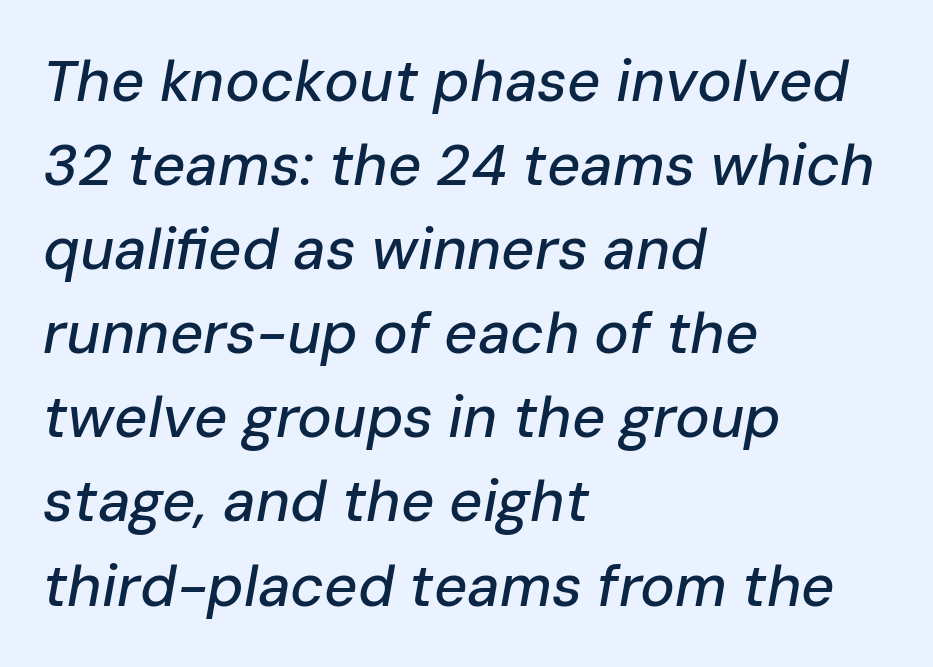
The image shows 58 px text type, italic (leaning right); set left-aligned, normal line spacing (1.45x), normal letter spacing, not underlined; low stroke contrast and a medium x-height.
